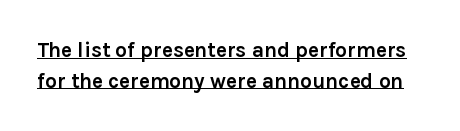
Q: Is the text bold? A: Yes.
Q: Is the text italic (slanted)? A: No, it is upright.
Q: Is the text underlined? A: Yes.
Q: Is the spacing between letters normal or unusually wide? A: Normal.
Q: Is the spacing between lines tight, normal or loose? A: Normal.
